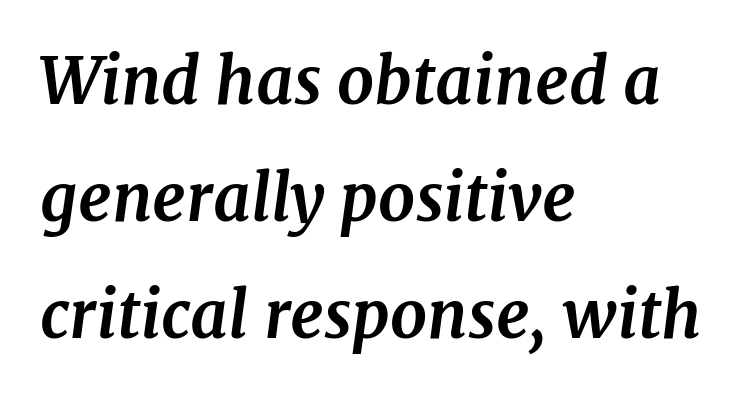
The image shows 65 px bold serif type, italic (leaning right); set left-aligned, line spacing 1.8x, normal letter spacing, not underlined; medium stroke contrast and a medium x-height.
